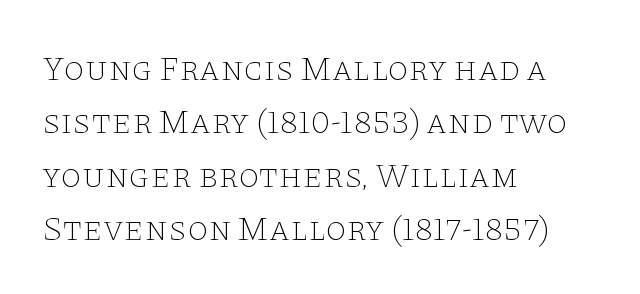
Q: Is the text bold? A: No.
Q: Is the text italic (slanted)? A: No, it is upright.
Q: Is the typeface a serif or a sans-serif typeface? A: Serif.
Q: Is the text underlined? A: No.
Q: How is the paragraph aligned? A: Left-aligned.
Q: Is the spacing between letters normal or unusually wide? A: Normal.
Q: Is the spacing between lines tight, normal or loose? A: Normal.
Q: Width (condensed, normal, or wide)? A: Wide.
Q: Stroke contrast? A: Low.
Q: x-height? A: Large.
Q: Monospaced? A: No.
